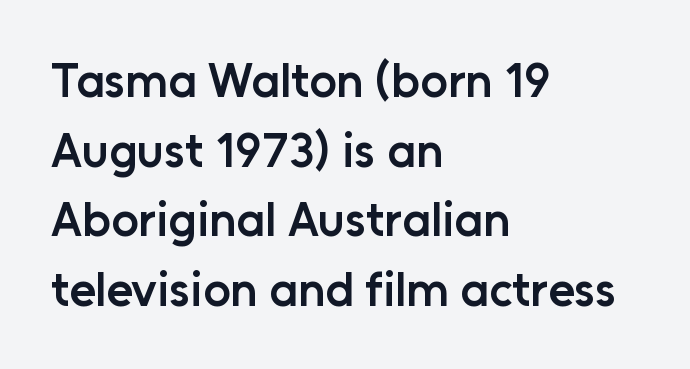
Honestly, there is no underline to notice here at all. Line starts are locked; line ends wander. This block has exactly the height ordinary leading produces. Letter spacing: default. Are there feet on the stems? There aren't — it's a sans.
